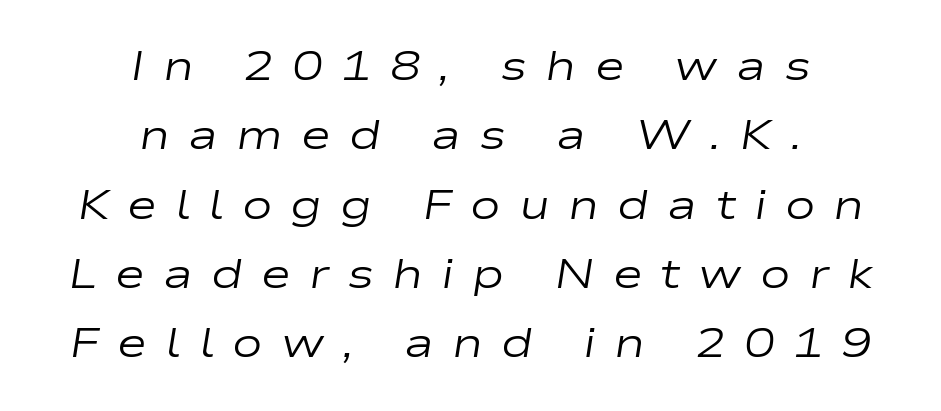
The image shows 41 px regular-weight, wide type, italic (leaning right); set centered, normal line spacing (1.69x), unusually wide letter spacing (+0.44 em), not underlined; low stroke contrast and a medium x-height.
